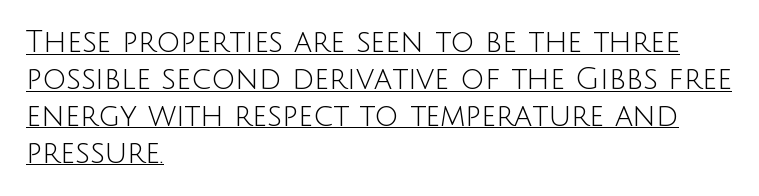
Proportional: the letters do not fall into vertical columns. This rendering employs a face without finishing strokes, i.e., a sans-serif. Spacing between characters is what you'd get straight out of the box. Compared with a typical body face, this is equally light or lighter still. Notice how the passage keeps a crisp vertical edge on the left only.
